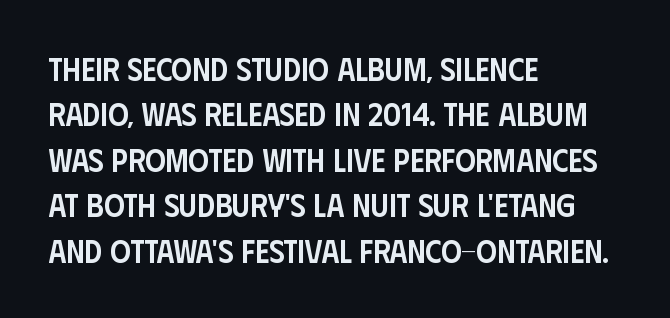
The image shows 32 px semibold, condensed sans-serif type, upright; set left-aligned, normal line spacing (1.42x), normal letter spacing, not underlined; low stroke contrast and a large x-height.
